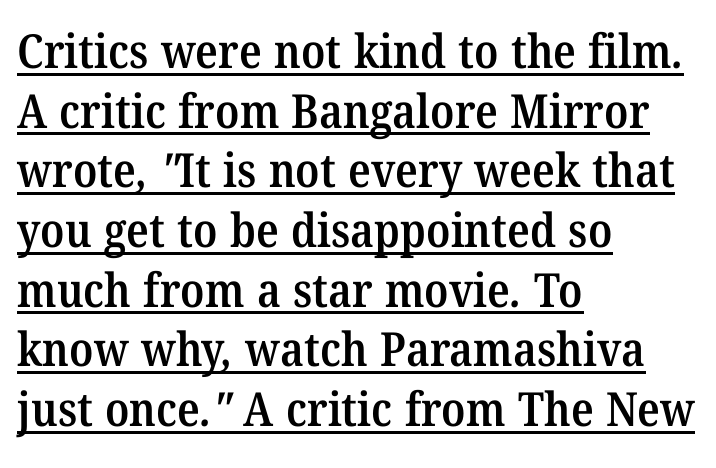
The face used here is seriffed, in the tradition of book romans. Alignment: flush left. The vertical gap from one line to the next is medium. Each letter keeps its own natural width here, so spacing adapts to shape.
